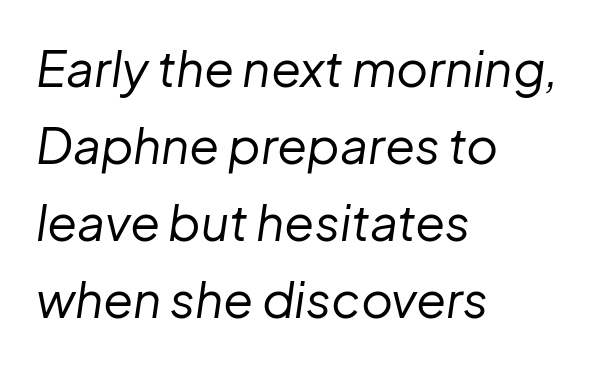
This is oblique type, the kind used for emphasis or titles. The passage shown is typed in a proportional face where columns would drift. Words float on clear page, feet unadorned. The rendering keeps characters at their native spacing. Weight class: somewhere from thin through regular.
